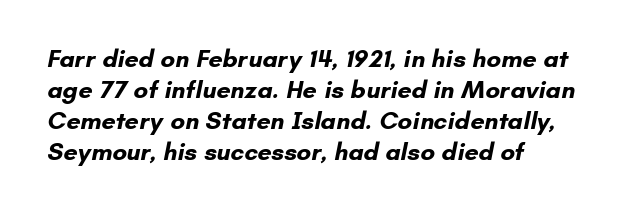
The passage shown is not underscored anywhere. Every row of glyphs begins at an identical x-position on the left. The passage shown is emphatically bold. The line texture is even and compact thanks to regular tracking.
